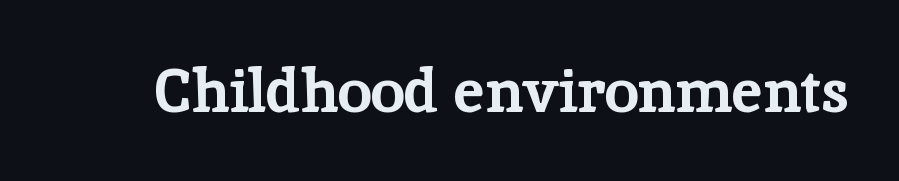
{"serif": "yes", "italic": "no", "bold": "yes", "weight": "bold", "width": "normal", "stroke_contrast": "low", "x_height": "medium", "monospaced": "no", "underline": "no", "letter_spacing": "normal", "letter_spacing_em": 0.0, "glyph_px": 61}
